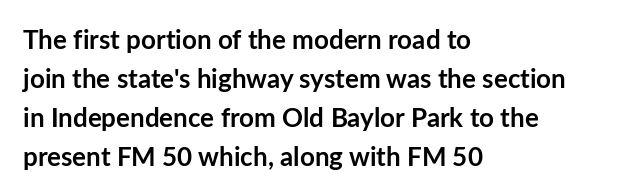
The image shows 26 px bold type, upright; set left-aligned, normal line spacing (1.5x), normal letter spacing, not underlined.
